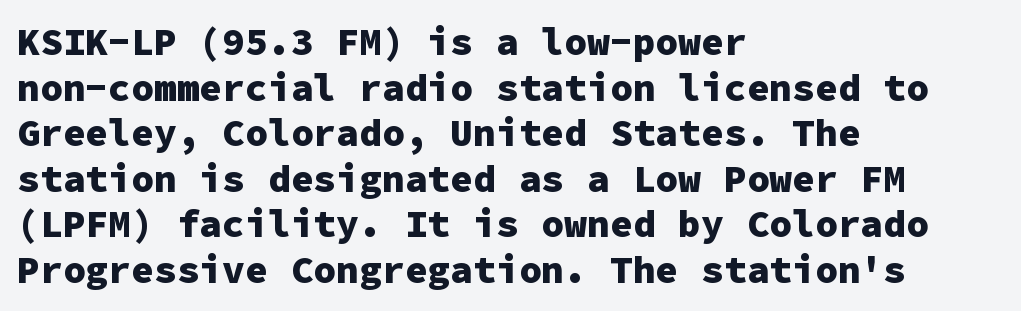
Ordinary non-slanted type is in use. Looks like terminal output: every glyph gets an equal slot. The characters display no serif detailing; their extremities are plain. Descenders hang freely into open space. Heavy-handed strokes throughout: this text is bold.
